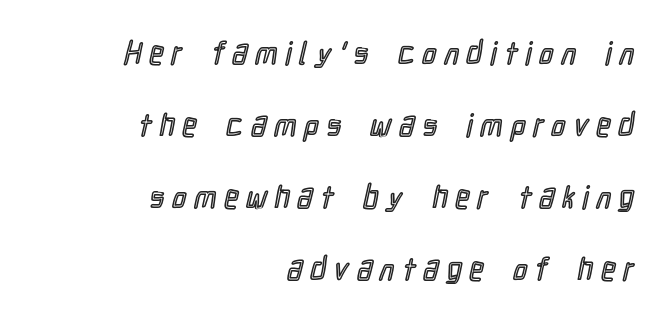
Q: Is the text italic (slanted)? A: Yes.
Q: Is the text underlined? A: No.
Q: How is the paragraph aligned? A: Right-aligned.
Q: Is the spacing between letters normal or unusually wide? A: Unusually wide.
Q: Is the spacing between lines tight, normal or loose? A: Loose.
Q: Width (condensed, normal, or wide)? A: Condensed.
Q: x-height? A: Medium.
Q: Monospaced? A: No.
